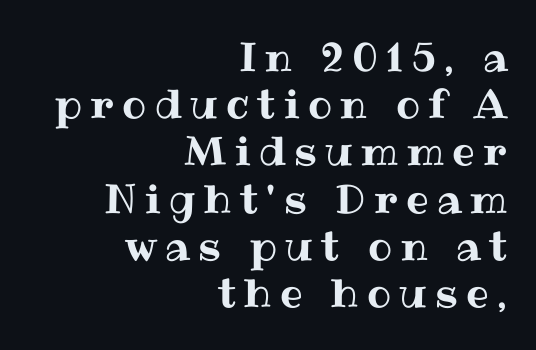
{"italic": "no", "width": "normal", "stroke_contrast": "medium", "x_height": "medium", "monospaced": "no", "underline": "no", "align": "right", "line_spacing_ratio": 1.18, "letter_spacing": "wide", "letter_spacing_em": 0.21, "glyph_px": 40}
